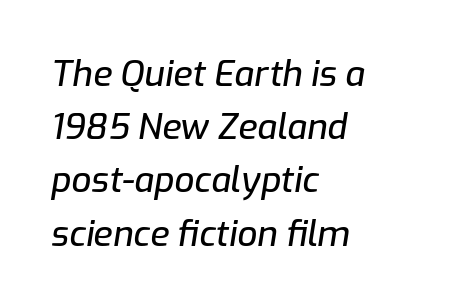
Is this a fixed-width face? No — the glyphs have proportional, varying widths. Where is the straight margin? On the left. Regarding leading, the lines here are spaced in the standard way. The specimen reads as italic at a glance.
